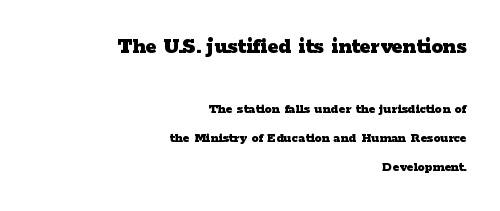
{"italic": "no", "bold": "yes", "underline": "no", "align": "right", "line_spacing": "loose", "line_spacing_ratio": 2.1, "letter_spacing": "normal", "letter_spacing_em": 0.0, "larger_block": "first", "size_ratio": 1.64, "glyph_px": 23}
